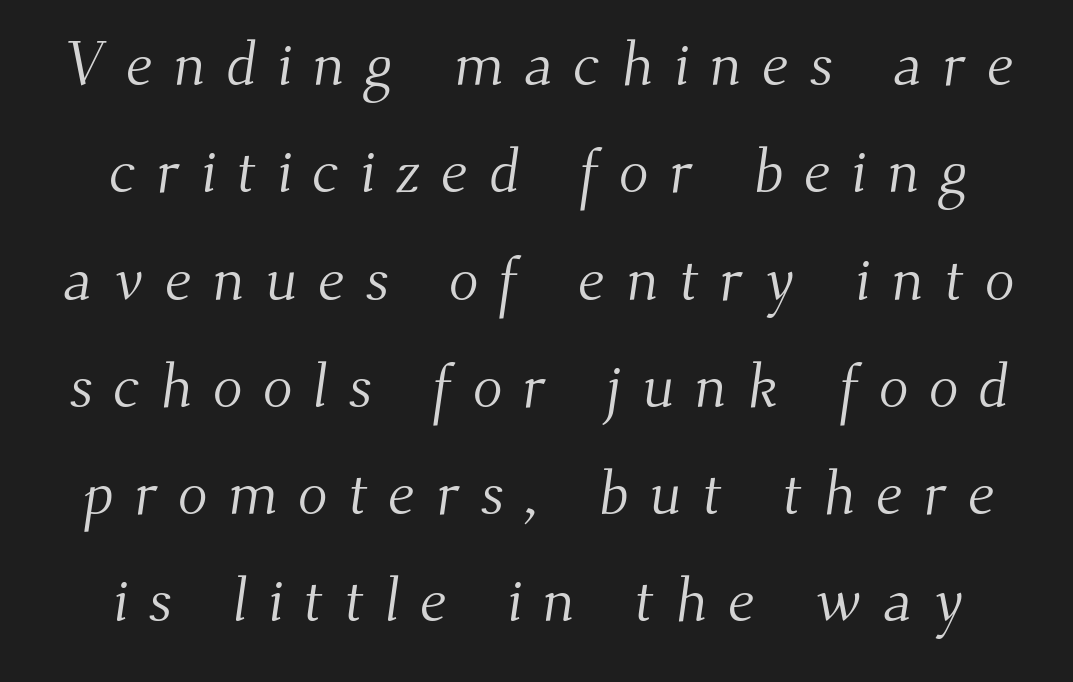
Q: Is the text bold? A: No.
Q: Is the typeface a serif or a sans-serif typeface? A: Serif.
Q: Is the text underlined? A: No.
Q: Is the spacing between letters normal or unusually wide? A: Unusually wide.
Q: Width (condensed, normal, or wide)? A: Normal.
Q: Stroke contrast? A: Medium.
Q: x-height? A: Small.
Q: Monospaced? A: No.
